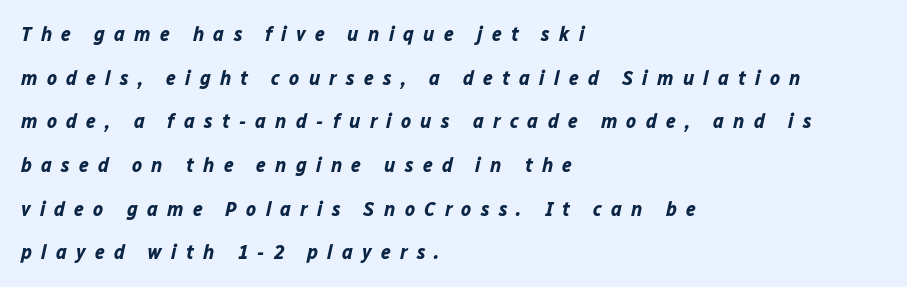
{"italic": "yes", "lean": "right", "slant_degrees": 12, "bold": "yes", "underline": "no", "align": "left", "line_spacing": "loose", "line_spacing_ratio": 2.08, "letter_spacing": "wide", "letter_spacing_em": 0.44, "glyph_px": 21}
